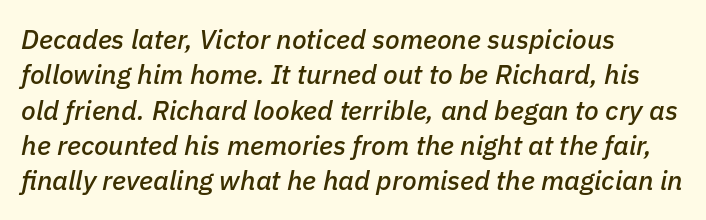
{"italic": "yes", "lean": "right", "slant_degrees": 11, "underline": "no", "align": "left", "line_spacing": "normal", "line_spacing_ratio": 1.31, "letter_spacing": "normal", "letter_spacing_em": 0.0, "glyph_px": 27}
